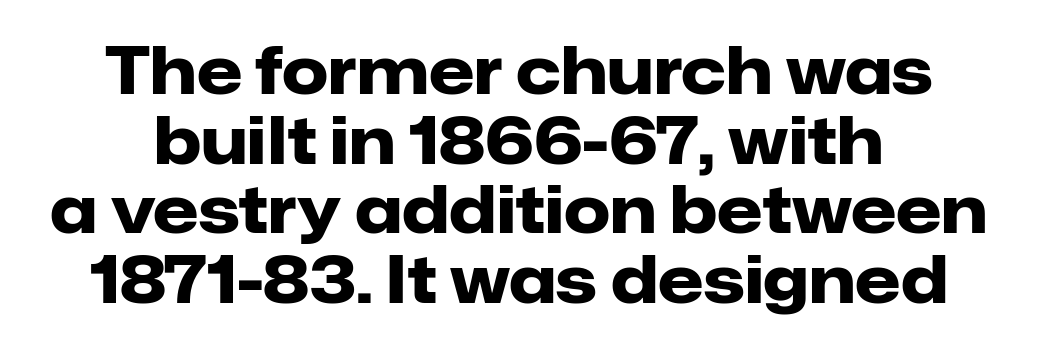
Q: Is the text bold? A: Yes.
Q: Is the text italic (slanted)? A: No, it is upright.
Q: Is the typeface a serif or a sans-serif typeface? A: Sans-serif.
Q: Is the text underlined? A: No.
Q: How is the paragraph aligned? A: Centered.
Q: Is the spacing between letters normal or unusually wide? A: Normal.
Q: Is the spacing between lines tight, normal or loose? A: Tight.
Q: Width (condensed, normal, or wide)? A: Normal.
Q: Stroke contrast? A: Low.
Q: x-height? A: Medium.
Q: Monospaced? A: No.
